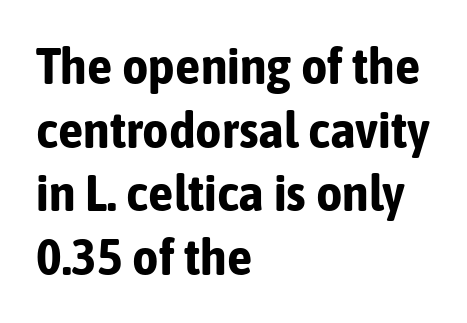
Regarding leading, the lines here are spaced in the standard way. This is sans-serif lettering, the kind often seen on screens and signage. Each row of text sits above clean, open space. A roman cut, with each character standing at attention. Varying glyph widths throughout — classic text-font behaviour. Does the weight exceed regular? Yes, all the way to bold.
